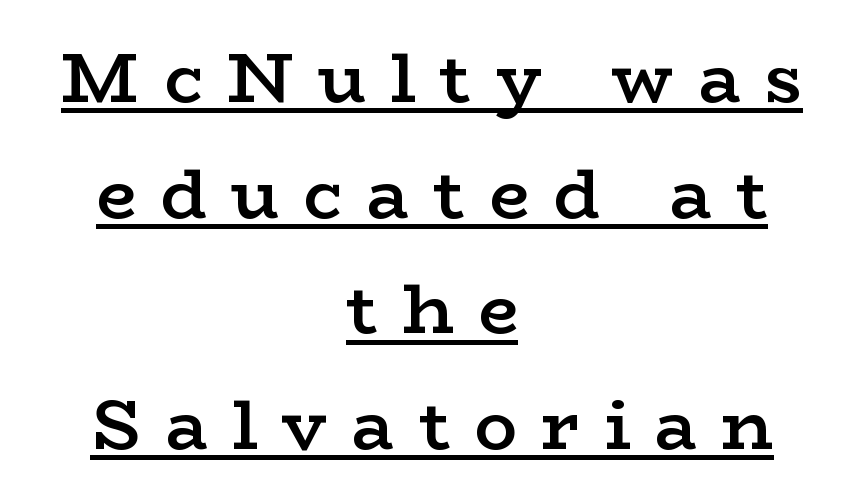
These characters rest on top of a visible drawn line. These lines have a slow, spaced-out rhythm from letter to letter. What kind of face is this? One with serifs. Looks like regular typesetting: each glyph gets only the width it needs. Each glyph is drawn with semibold strokes, heavier than normal yet not fully bold. Visually the block forms a symmetrical silhouette, jagged on both flanks.
